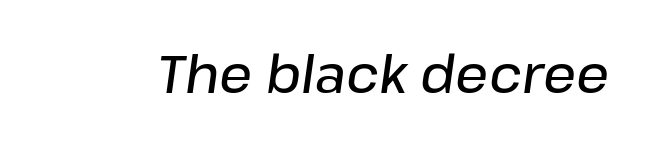
The space directly below the letters is spotless. Look at the tracking — it's just the regular setting, nothing added. A bit beefed up — I'd call it semibold rather than bold. You could not count columns in this text — the font is proportionally spaced. Looking at the ascenders, they clearly lean.
